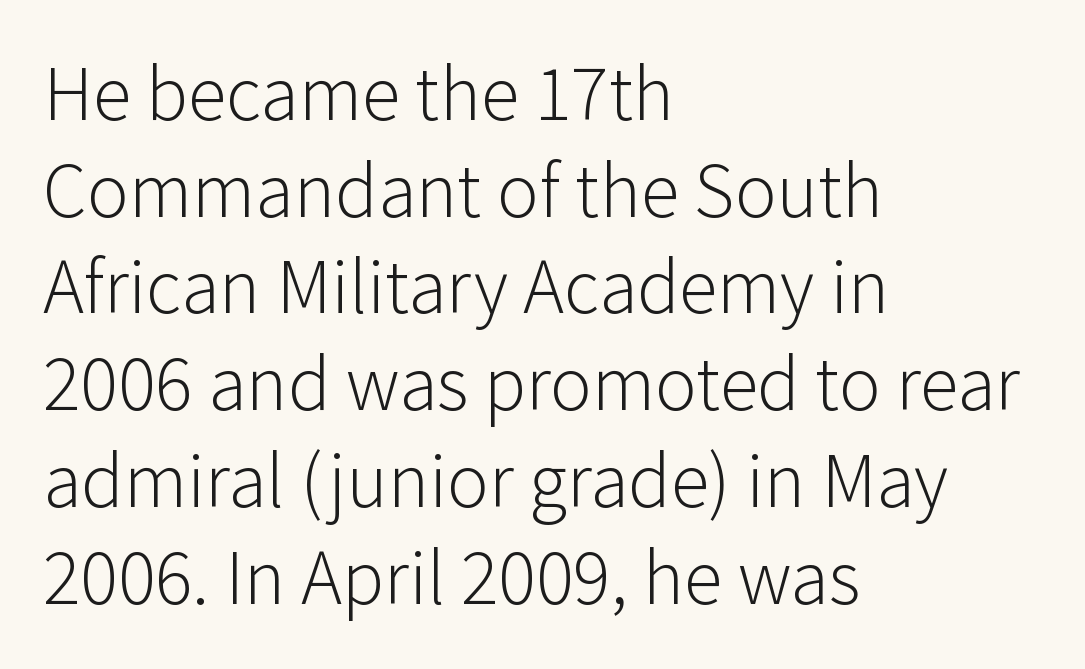
The image shows 78 px light sans-serif type, upright; set left-aligned, line spacing 1.24x, normal letter spacing, not underlined; low stroke contrast and a medium x-height.
